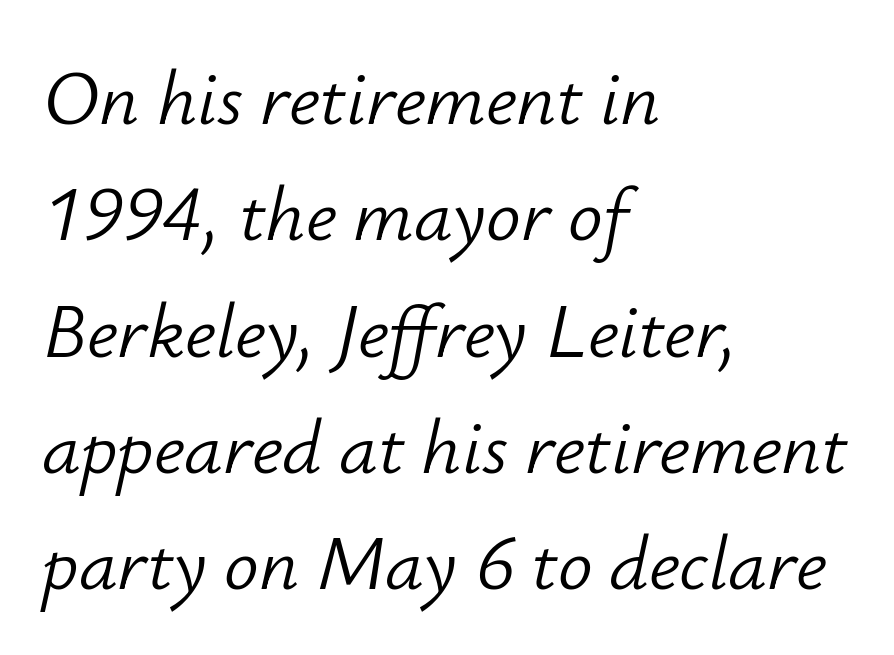
{"italic": "yes", "lean": "right", "slant_degrees": 12, "bold": "no", "weight": "light", "width": "normal", "stroke_contrast": "low", "x_height": "small", "monospaced": "no", "underline": "no", "align": "left", "line_spacing": "normal", "line_spacing_ratio": 1.51, "letter_spacing": "normal", "letter_spacing_em": 0.0, "glyph_px": 77}
